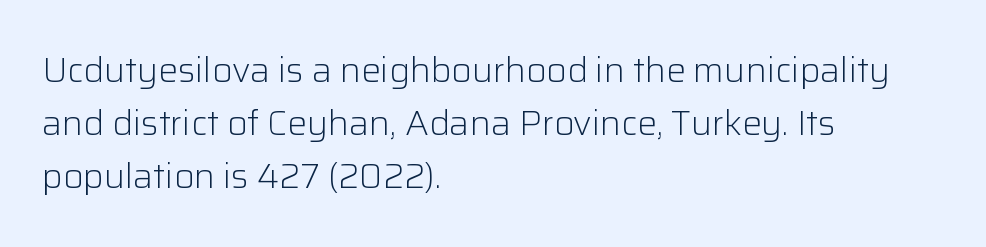
The image shows 35 px light sans-serif type, upright; set left-aligned, normal line spacing (1.52x), normal letter spacing, not underlined; low stroke contrast and a medium x-height.
